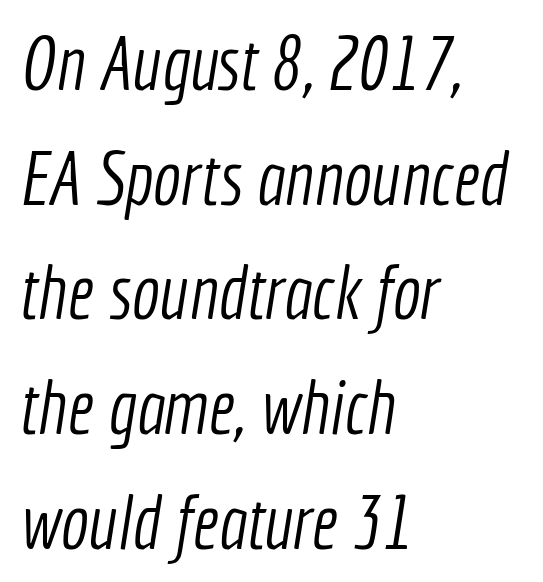
Type without underlining. The rendering shows plain stroke endings on the letterforms — a sans-serif design. The rendering anchors every line to the left-hand side. A typesetter would call this zero additional tracking. The face used here is proportionally spaced, like ordinary book or web type. Normally led — the rows are evenly, conventionally spaced.
